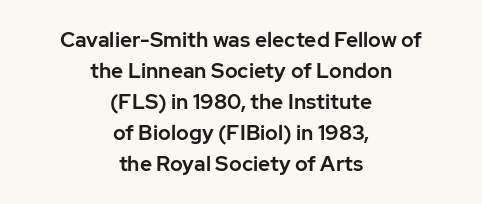
The type sits square on the baseline with zero lean. The passage shown is not underscored anywhere. The horizontal fit of the characters is conventional and even. The lines in this sample share a center point and differ in where they start and stop. The leading is moderate, giving the passage an even texture.
